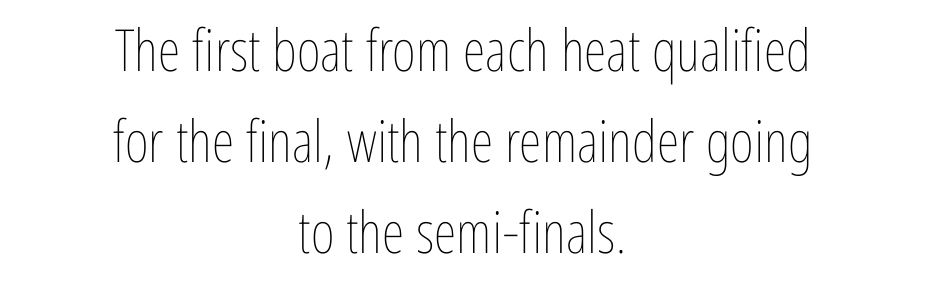
Q: Is the text bold? A: No.
Q: Is the text italic (slanted)? A: No, it is upright.
Q: Is the text underlined? A: No.
Q: How is the paragraph aligned? A: Centered.
Q: Is the spacing between letters normal or unusually wide? A: Normal.
Q: Is the spacing between lines tight, normal or loose? A: Normal.
Q: Width (condensed, normal, or wide)? A: Condensed.
Q: Stroke contrast? A: Low.
Q: x-height? A: Medium.
Q: Monospaced? A: No.
